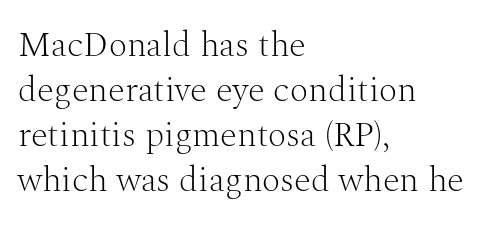
The image shows 35 px light serif type, upright; set left-aligned, normal line spacing (1.29x), normal letter spacing, not underlined; medium stroke contrast and a medium x-height.
